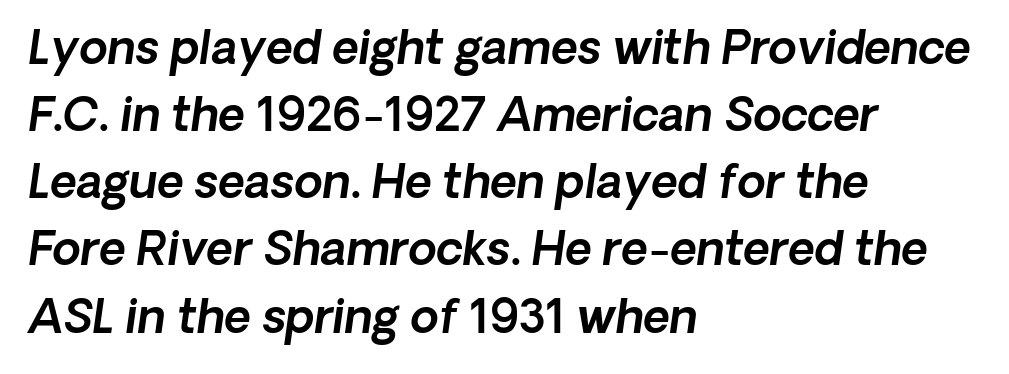
The face used here has a pronounced slope to its letters. Is the letter spacing exaggerated? No — it looks like the ordinary default. You could not count columns in this text — the font is proportionally spaced. The block of text has a typical density, with ordinary space between rows. Just letters on the line, the space beneath them empty.
